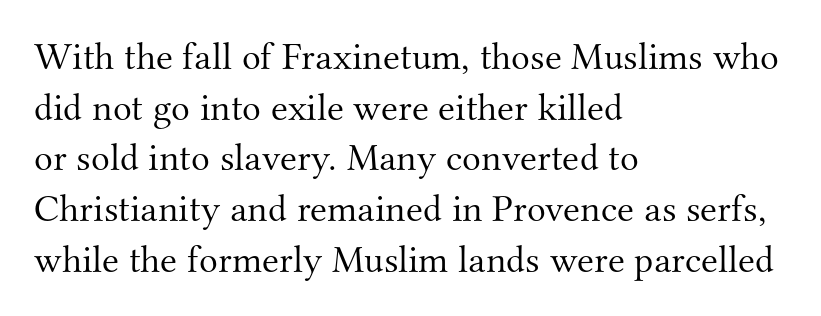
The image shows 39 px light serif type, upright; set left-aligned, normal line spacing (1.3x), normal letter spacing, not underlined; medium stroke contrast and a small x-height.
